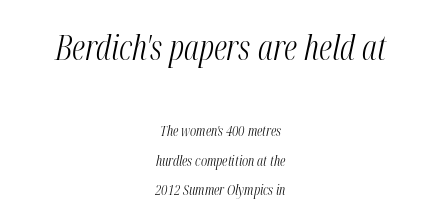
The face used here appears at its bigger size in the upper chunk. Leading is clearly above the norm, producing a sparse column. Character widths vary here, with narrow letters taking less room than wide ones. Which margin do the lines hug? Neither — every line sits in the middle. Would a proofreader flag this as italicized? Yes.
